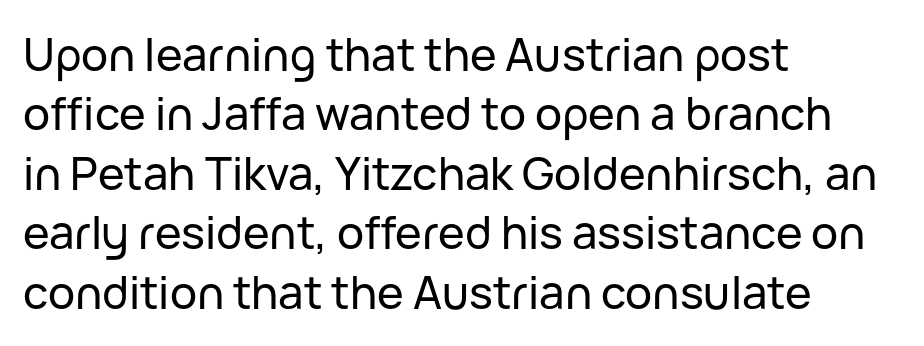
{"serif": "no", "italic": "no", "width": "normal", "stroke_contrast": "low", "x_height": "medium", "monospaced": "no", "underline": "no", "align": "left", "line_spacing": "normal", "line_spacing_ratio": 1.32, "letter_spacing": "normal", "letter_spacing_em": 0.0, "glyph_px": 45}
